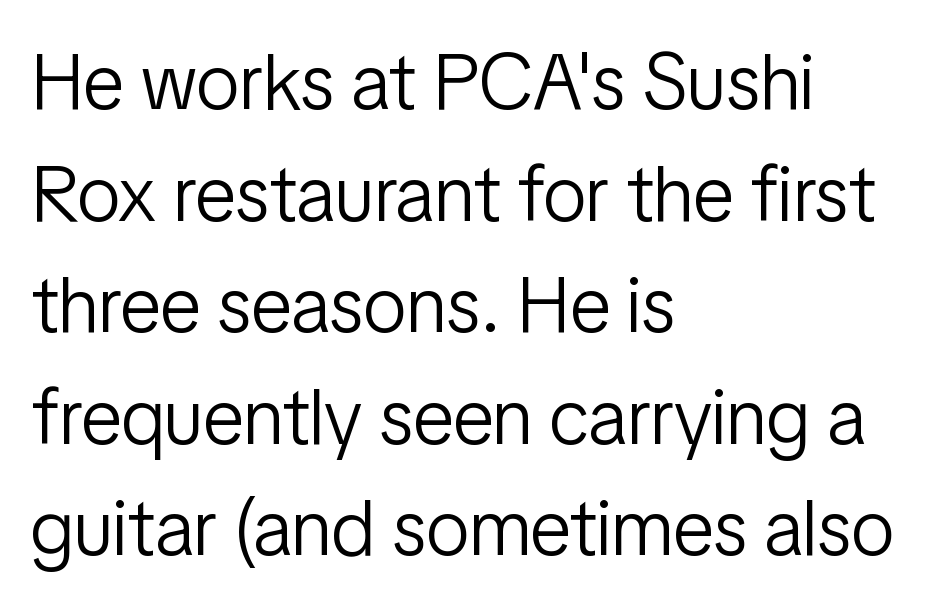
Q: Is the text bold? A: No.
Q: Is the text italic (slanted)? A: No, it is upright.
Q: Is the typeface a serif or a sans-serif typeface? A: Sans-serif.
Q: Is the text underlined? A: No.
Q: How is the paragraph aligned? A: Left-aligned.
Q: Is the spacing between letters normal or unusually wide? A: Normal.
Q: Is the spacing between lines tight, normal or loose? A: Normal.
Q: Width (condensed, normal, or wide)? A: Condensed.
Q: Stroke contrast? A: Low.
Q: x-height? A: Medium.
Q: Monospaced? A: No.
